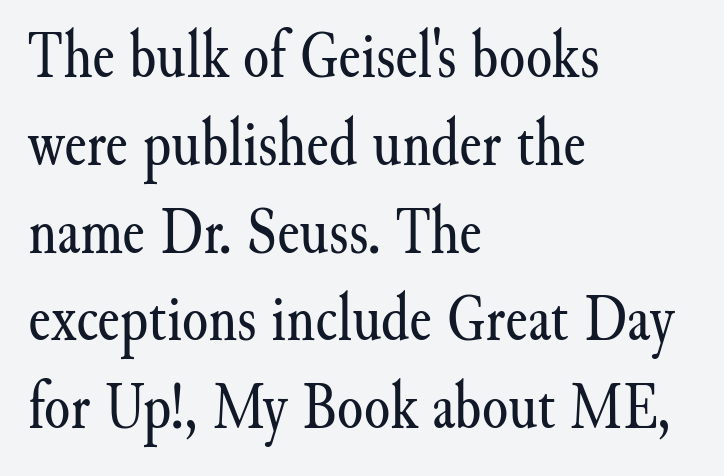
The image shows 67 px regular-weight serif type, upright; set left-aligned, normal line spacing (1.31x), normal letter spacing, not underlined; medium stroke contrast and a small x-height.
